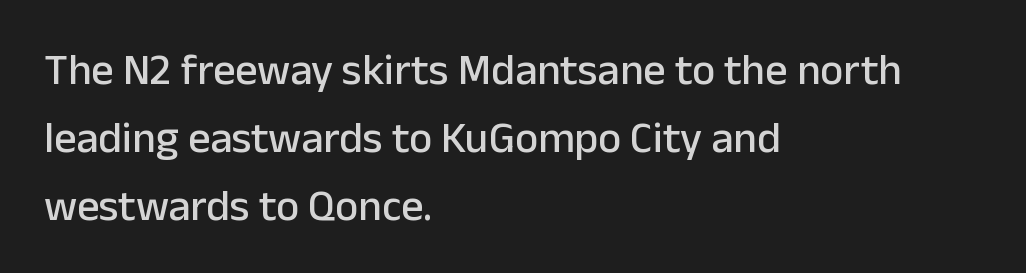
Q: Is the text italic (slanted)? A: No, it is upright.
Q: Is the typeface a serif or a sans-serif typeface? A: Sans-serif.
Q: Is the text underlined? A: No.
Q: How is the paragraph aligned? A: Left-aligned.
Q: Is the spacing between letters normal or unusually wide? A: Normal.
Q: Is the spacing between lines tight, normal or loose? A: Normal.
Q: Width (condensed, normal, or wide)? A: Normal.
Q: Stroke contrast? A: Low.
Q: x-height? A: Medium.
Q: Monospaced? A: No.
